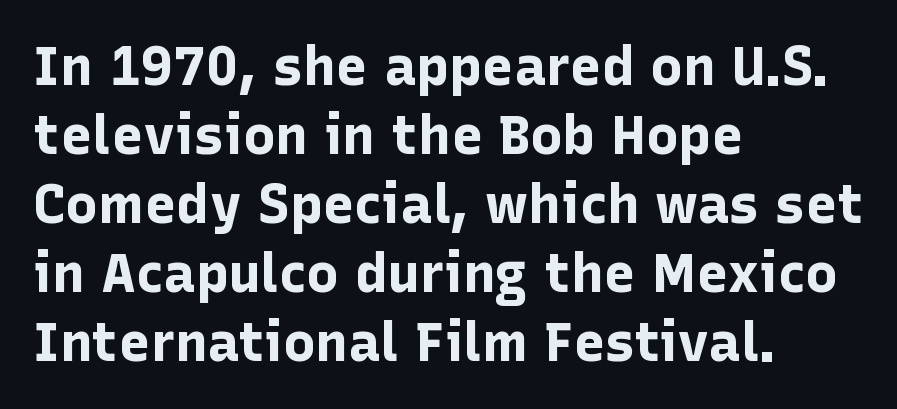
This is sans-serif lettering, the kind often seen on screens and signage. The font is running at its bold setting. The font's upright variant was chosen for this text. Varying glyph widths throughout — classic text-font behaviour.
